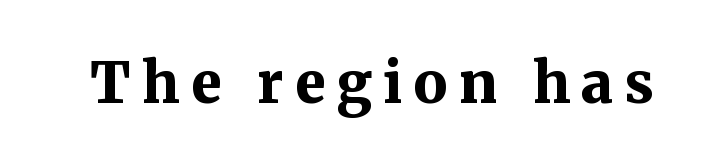
Q: Is the text bold? A: Yes.
Q: Is the text italic (slanted)? A: No, it is upright.
Q: Is the typeface a serif or a sans-serif typeface? A: Serif.
Q: Is the text underlined? A: No.
Q: Is the spacing between letters normal or unusually wide? A: Unusually wide.
Q: Width (condensed, normal, or wide)? A: Normal.
Q: Stroke contrast? A: Medium.
Q: x-height? A: Medium.
Q: Monospaced? A: No.
